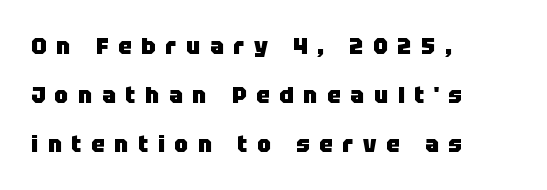
Line beginnings align vertically; line endings do not. The font's upright variant was chosen for this text. The face used here has the dense, thick strokes of a bold. The space beneath each line is pristine and unruled. Leading is clearly above the norm, producing a sparse column.
